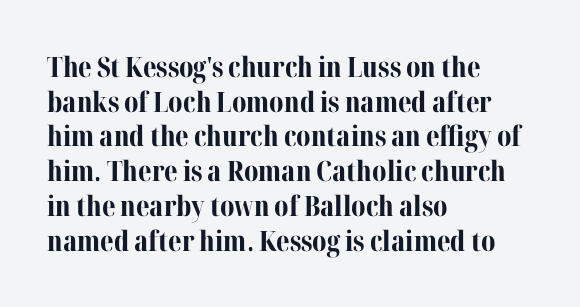
{"serif": "yes", "italic": "no", "bold": "yes", "weight": "bold", "width": "normal", "stroke_contrast": "medium", "x_height": "medium", "monospaced": "no", "underline": "no", "align": "left", "line_spacing_ratio": 1.24, "letter_spacing": "normal", "letter_spacing_em": 0.0, "glyph_px": 28}
